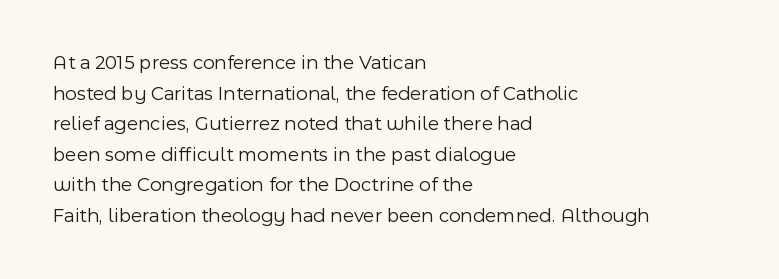
The image shows 20 px text type, upright; set left-aligned, normal line spacing (1.53x), normal letter spacing, not underlined.
